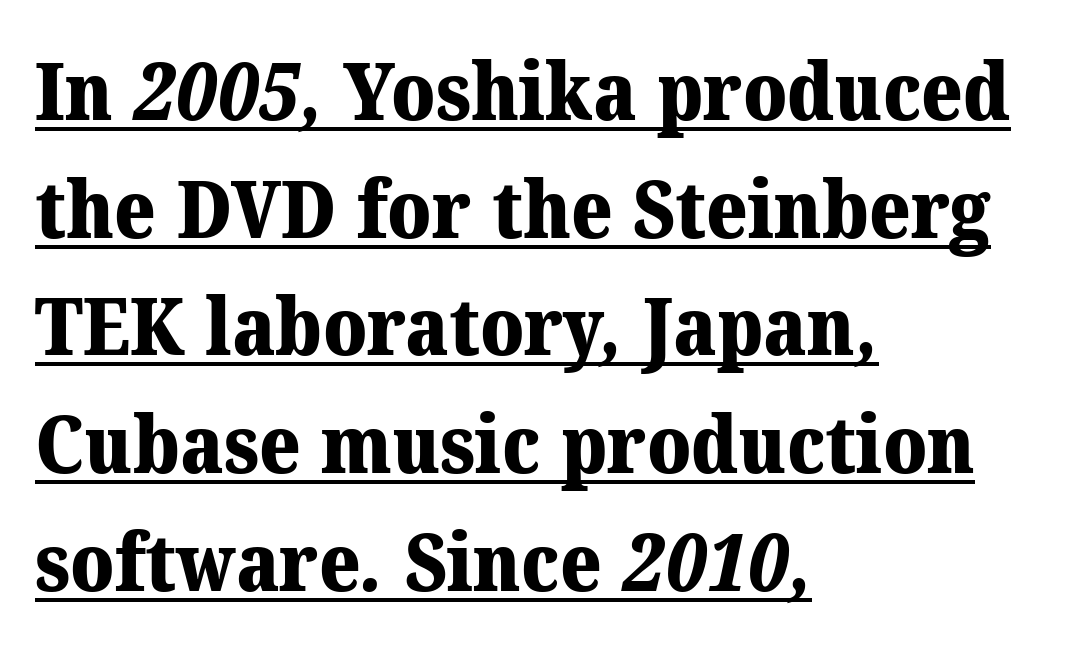
The image shows 79 px heavy serif type; set left-aligned, normal line spacing (1.49x), normal letter spacing, underlined; medium stroke contrast and a medium x-height.
